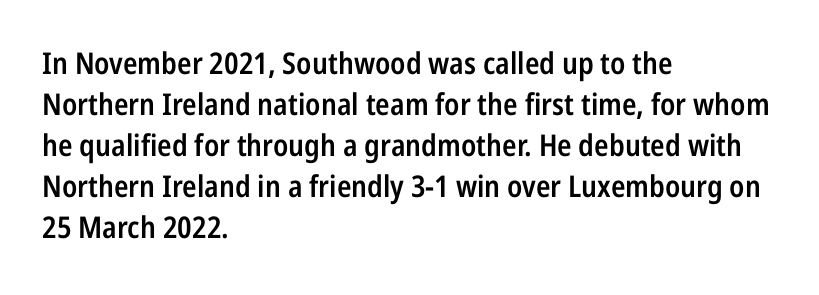
The image shows 30 px semibold, condensed sans-serif type, upright; set left-aligned, normal line spacing (1.37x), normal letter spacing, not underlined; low stroke contrast and a medium x-height.
